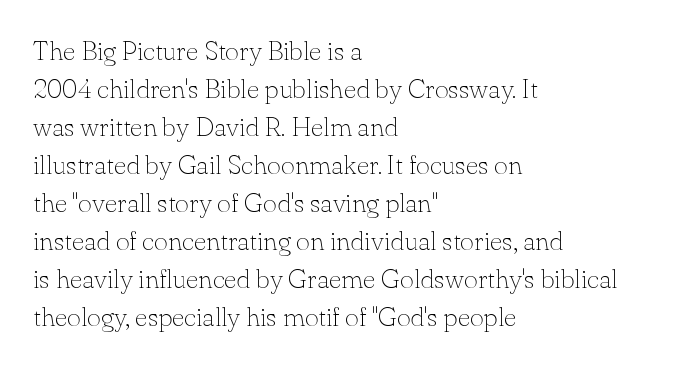
{"italic": "no", "bold": "no", "underline": "no", "align": "left", "line_spacing": "normal", "line_spacing_ratio": 1.41, "letter_spacing": "normal", "letter_spacing_em": 0.0, "glyph_px": 27}
